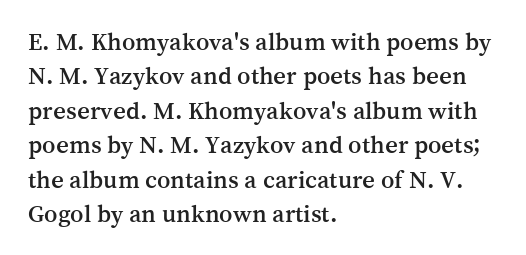
{"italic": "no", "underline": "no", "align": "left", "line_spacing": "normal", "line_spacing_ratio": 1.38, "letter_spacing": "normal", "letter_spacing_em": 0.0, "glyph_px": 25}
